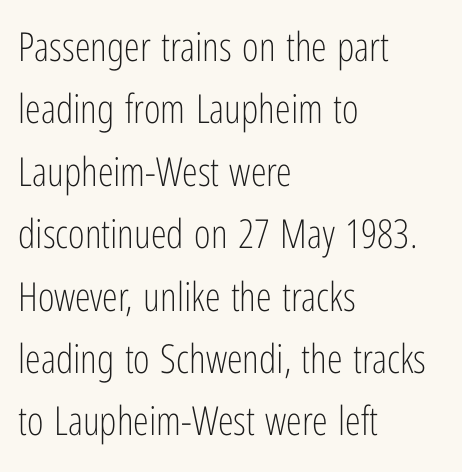
The image shows 40 px light, condensed sans-serif type, upright; set left-aligned, normal line spacing (1.56x), normal letter spacing, not underlined; low stroke contrast and a medium x-height.
